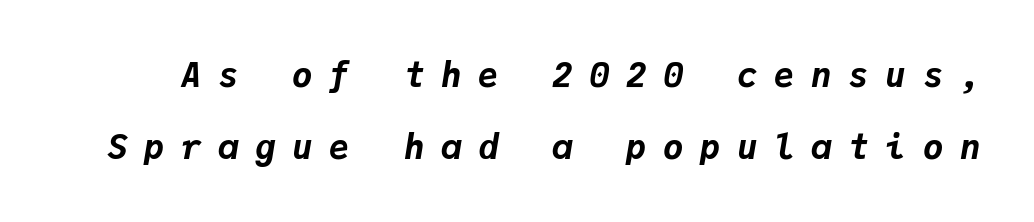
There's an unmistakable incline to the writing here. Observe the wide spacing: letters keep a clear distance from each other. Is this a fixed-width face? Yes — each glyph sits in an identical cell. A bare baseline throughout the passage.
